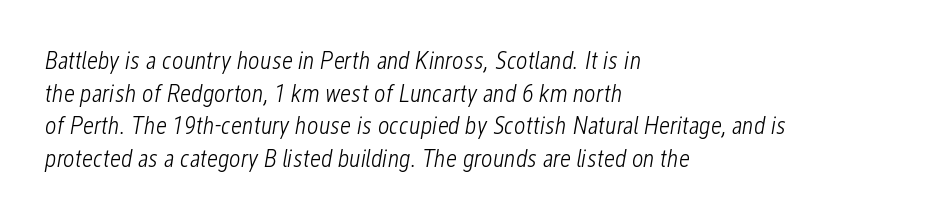
The image shows 25 px text type, italic (leaning right); set left-aligned, normal line spacing (1.31x), normal letter spacing, not underlined.
